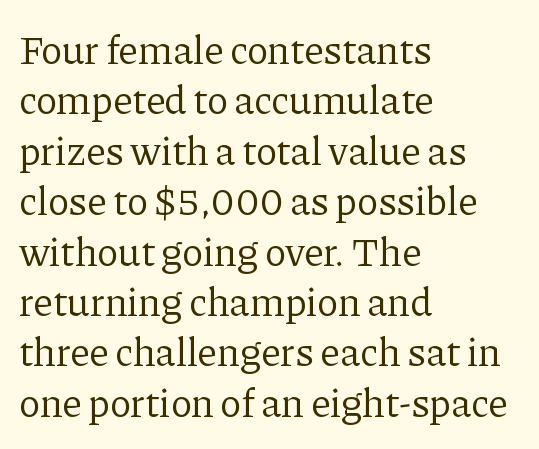
The image shows 40 px regular-weight serif type, upright; set left-aligned, normal line spacing (1.26x), normal letter spacing, not underlined; low stroke contrast and a medium x-height.
